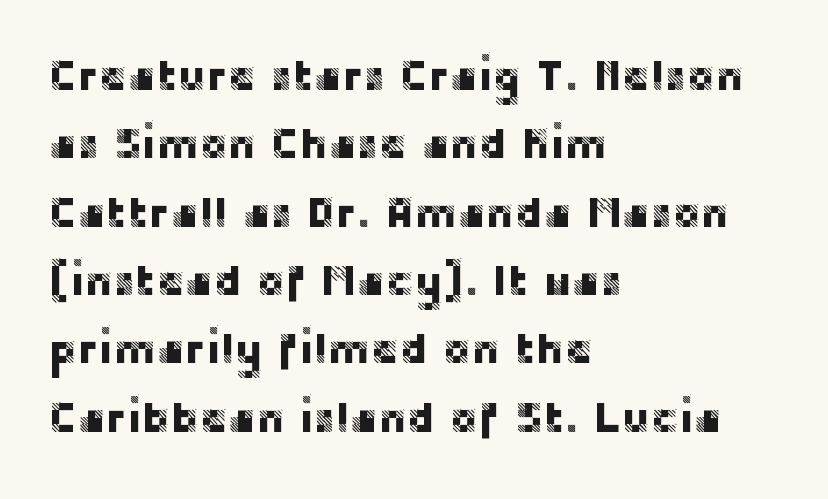
{"serif": "no", "italic": "no", "width": "normal", "stroke_contrast": "low", "x_height": "large", "monospaced": "no", "underline": "no", "align": "left", "line_spacing": "normal", "line_spacing_ratio": 1.59, "letter_spacing": "normal", "letter_spacing_em": 0.0, "glyph_px": 43}
